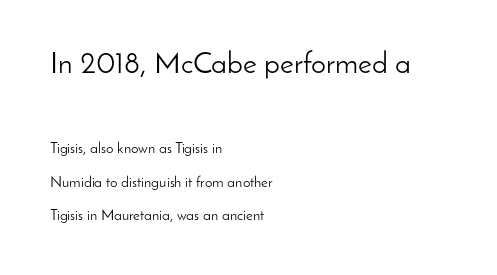
Q: Is the text bold? A: No.
Q: Is the text italic (slanted)? A: No, it is upright.
Q: Is the typeface a serif or a sans-serif typeface? A: Sans-serif.
Q: Is the text underlined? A: No.
Q: How is the paragraph aligned? A: Left-aligned.
Q: Is the spacing between letters normal or unusually wide? A: Normal.
Q: Is the spacing between lines tight, normal or loose? A: Loose.
Q: Which block of text is set in a larger size, the first (top) or the second (bottom)? A: The first (top) one.
Q: Width (condensed, normal, or wide)? A: Normal.
Q: Stroke contrast? A: Low.
Q: x-height? A: Small.
Q: Monospaced? A: No.
